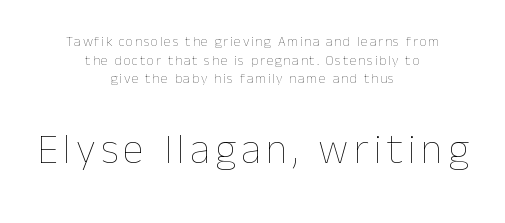
{"italic": "no", "bold": "no", "weight": "thin", "width": "normal", "stroke_contrast": "low", "x_height": "medium", "monospaced": "no", "underline": "no", "align": "center", "line_spacing": "normal", "line_spacing_ratio": 1.33, "larger_block": "second", "size_ratio": 3.0, "glyph_px": 42}
